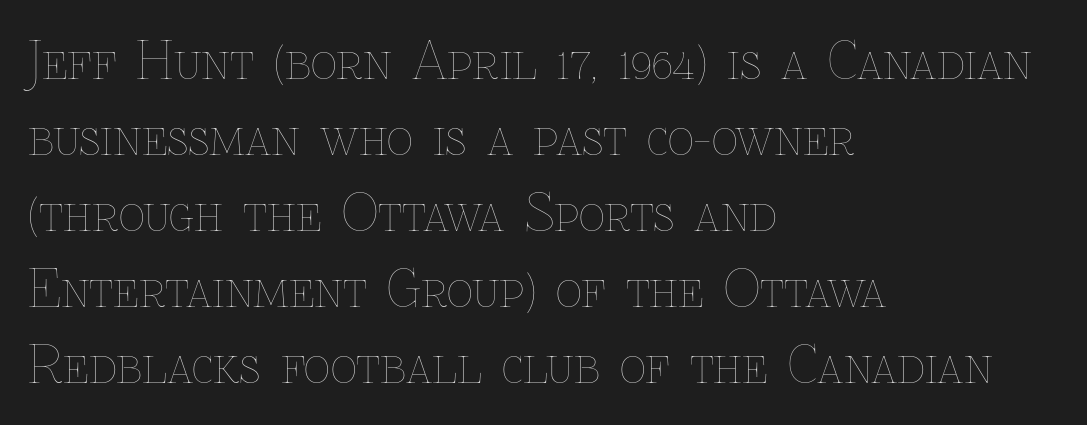
The image shows 51 px thin type, upright; set left-aligned, normal line spacing (1.49x), normal letter spacing, not underlined; low stroke contrast and a medium x-height.
